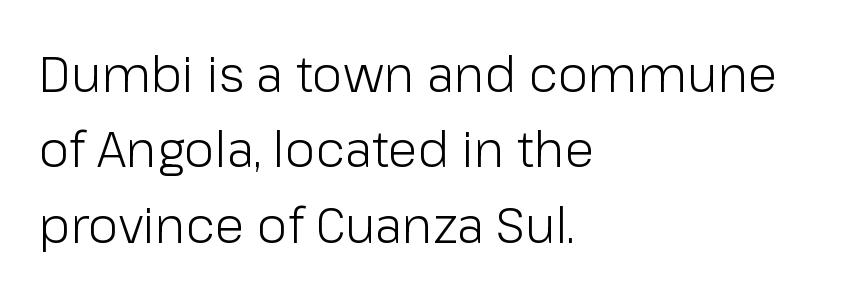
The image shows 49 px light sans-serif type, upright; set left-aligned, normal line spacing (1.54x), normal letter spacing, not underlined; low stroke contrast and a medium x-height.
